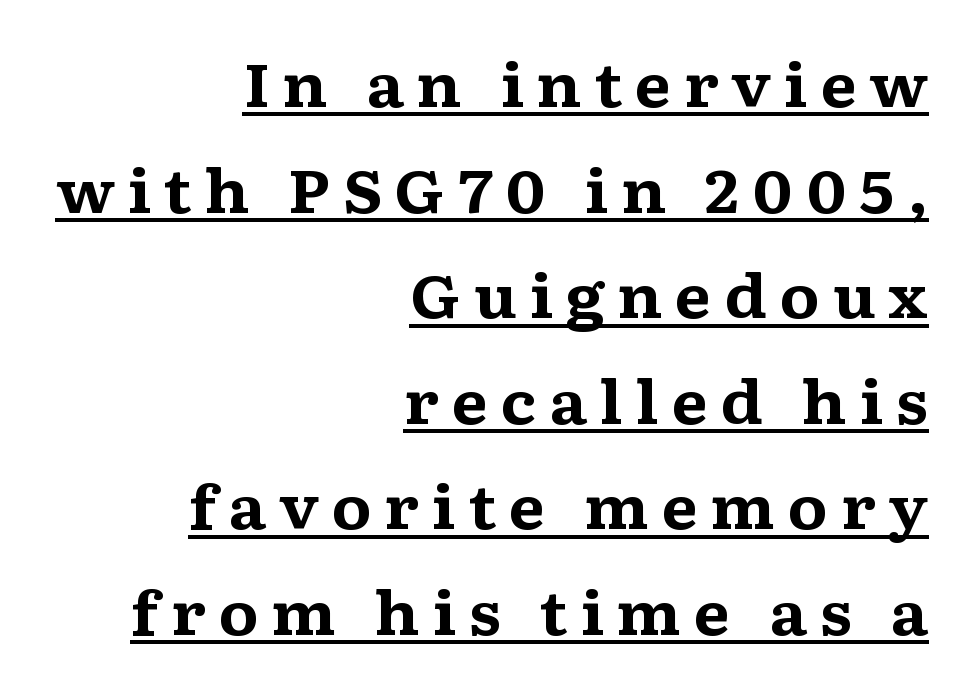
Q: Is the text bold? A: Yes.
Q: Is the text italic (slanted)? A: No, it is upright.
Q: Is the typeface a serif or a sans-serif typeface? A: Serif.
Q: Is the text underlined? A: Yes.
Q: How is the paragraph aligned? A: Right-aligned.
Q: Is the spacing between letters normal or unusually wide? A: Unusually wide.
Q: Width (condensed, normal, or wide)? A: Wide.
Q: Stroke contrast? A: Medium.
Q: x-height? A: Medium.
Q: Monospaced? A: No.
